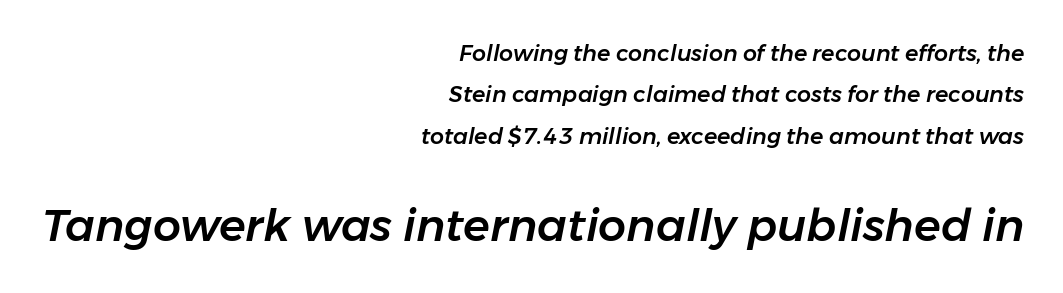
How are the letters spaced? Ordinarily, with no added tracking. In CSS terms this would be text-align: right. Size contrast runs from small at the top to large at the bottom. The text carries the slant typical of an italic or oblique font. Just letters on the line, the space beneath them empty. The passage shown is typed in a proportional face where columns would drift.
